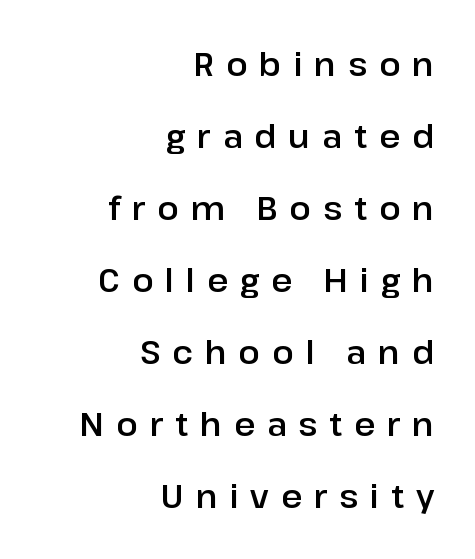
{"serif": "no", "italic": "no", "width": "normal", "stroke_contrast": "low", "x_height": "medium", "monospaced": "no", "underline": "no", "align": "right", "line_spacing": "loose", "line_spacing_ratio": 2.25, "letter_spacing": "wide", "letter_spacing_em": 0.37, "glyph_px": 32}
